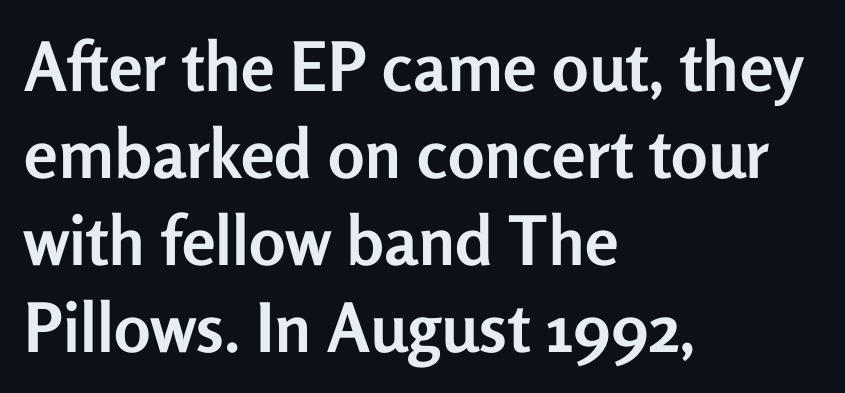
Q: Is the text bold? A: Yes.
Q: Is the text italic (slanted)? A: No, it is upright.
Q: Is the typeface a serif or a sans-serif typeface? A: Sans-serif.
Q: Is the text underlined? A: No.
Q: How is the paragraph aligned? A: Left-aligned.
Q: Is the spacing between letters normal or unusually wide? A: Normal.
Q: Is the spacing between lines tight, normal or loose? A: Normal.
Q: Width (condensed, normal, or wide)? A: Normal.
Q: Stroke contrast? A: Low.
Q: x-height? A: Medium.
Q: Monospaced? A: No.
